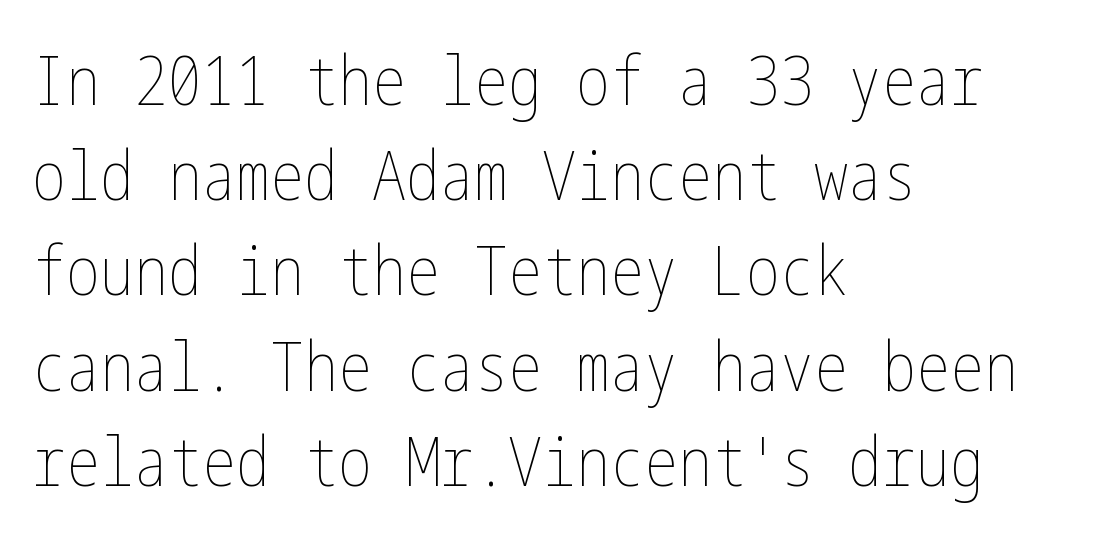
{"italic": "no", "bold": "no", "weight": "thin", "width": "condensed", "stroke_contrast": "low", "x_height": "medium", "underline": "no", "align": "left", "line_spacing": "normal", "line_spacing_ratio": 1.4, "letter_spacing": "normal", "letter_spacing_em": 0.0, "glyph_px": 68}
